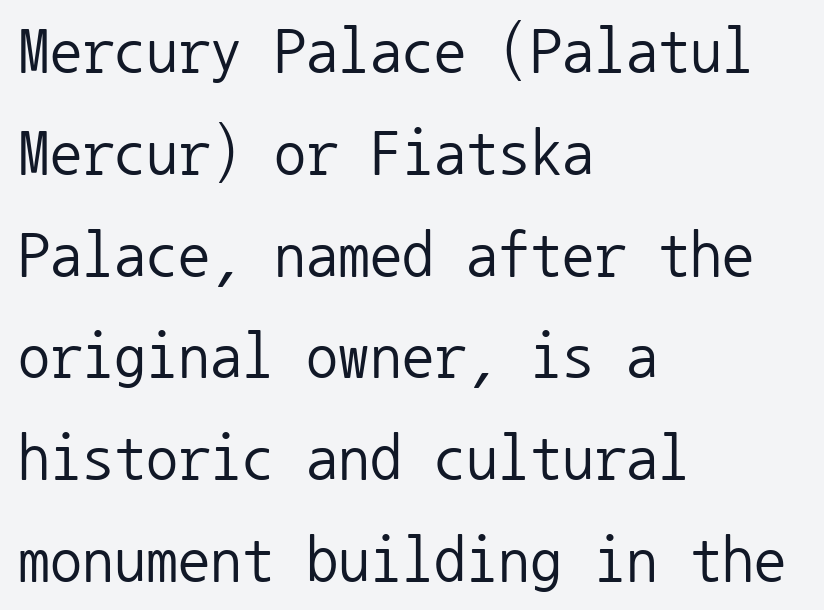
Q: Is the text bold? A: No.
Q: Is the text italic (slanted)? A: No, it is upright.
Q: Is the typeface a serif or a sans-serif typeface? A: Sans-serif.
Q: Is the text underlined? A: No.
Q: How is the paragraph aligned? A: Left-aligned.
Q: Is the spacing between letters normal or unusually wide? A: Normal.
Q: Is the spacing between lines tight, normal or loose? A: Normal.
Q: Width (condensed, normal, or wide)? A: Normal.
Q: Stroke contrast? A: Low.
Q: x-height? A: Medium.
Q: Monospaced? A: Yes.
